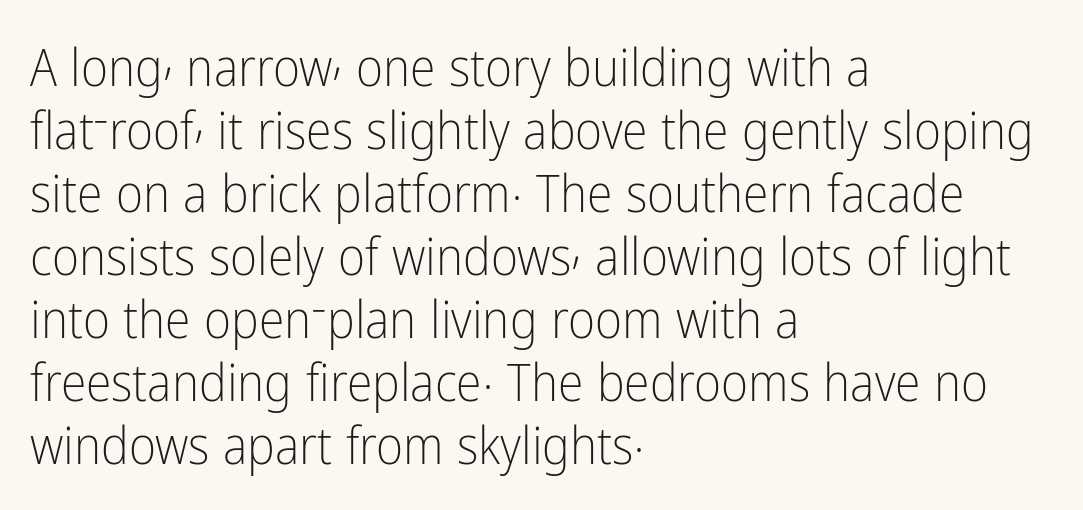
Compared with typical body copy, the letter spacing here is the same. Upright lettering throughout. Underline: absent. Caption: multi-line text, flush left, ragged right.
